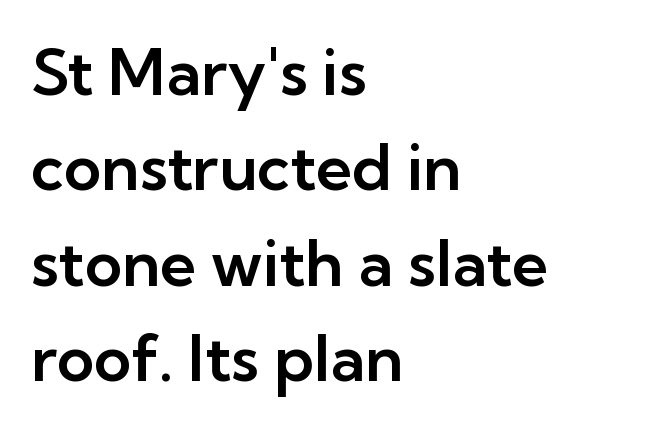
The image shows 64 px sans-serif type, upright; set left-aligned, normal line spacing (1.49x), normal letter spacing, not underlined; low stroke contrast and a medium x-height.
